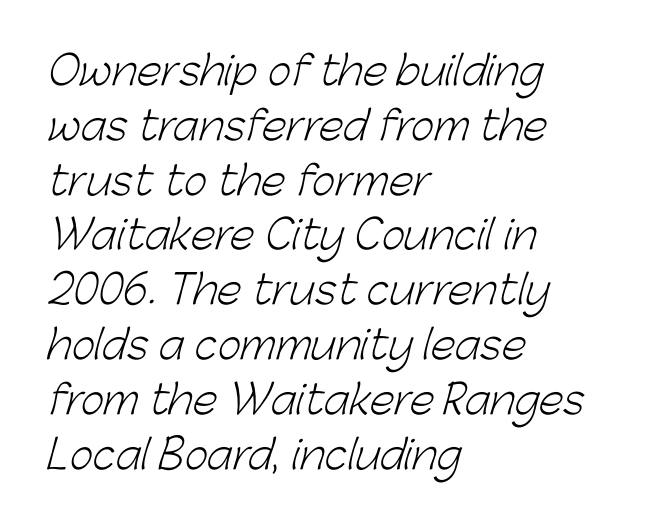
Q: Is the text bold? A: No.
Q: Is the typeface a serif or a sans-serif typeface? A: Sans-serif.
Q: Is the text underlined? A: No.
Q: How is the paragraph aligned? A: Left-aligned.
Q: Is the spacing between letters normal or unusually wide? A: Normal.
Q: Is the spacing between lines tight, normal or loose? A: Normal.
Q: Width (condensed, normal, or wide)? A: Normal.
Q: Stroke contrast? A: Low.
Q: x-height? A: Medium.
Q: Monospaced? A: No.
